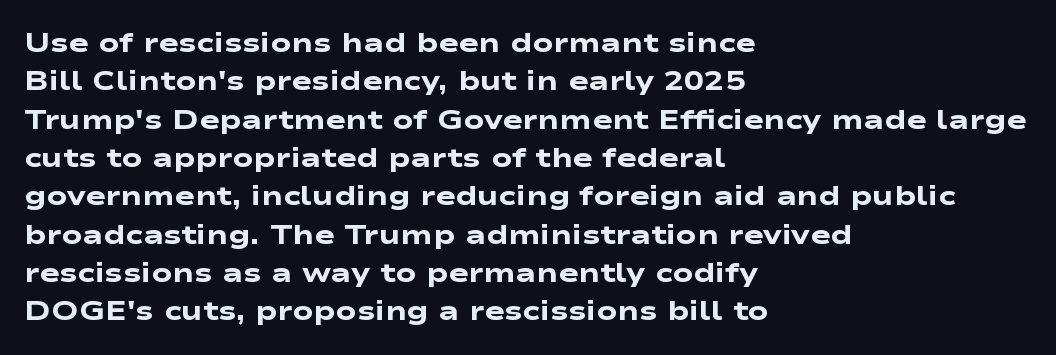
Q: Is the text bold? A: Yes.
Q: Is the text underlined? A: No.
Q: How is the paragraph aligned? A: Left-aligned.
Q: Is the spacing between letters normal or unusually wide? A: Normal.
Q: Is the spacing between lines tight, normal or loose? A: Normal.
